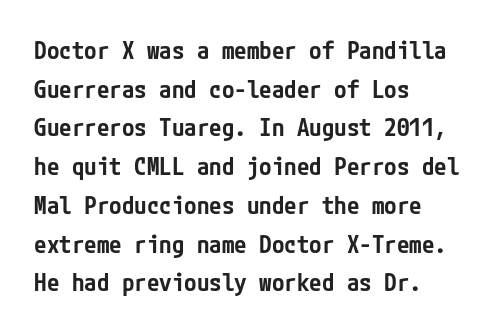
Q: Is the text bold? A: Semi-bold.
Q: Is the text italic (slanted)? A: No, it is upright.
Q: Is the text underlined? A: No.
Q: How is the paragraph aligned? A: Left-aligned.
Q: Is the spacing between letters normal or unusually wide? A: Normal.
Q: Is the spacing between lines tight, normal or loose? A: Normal.
